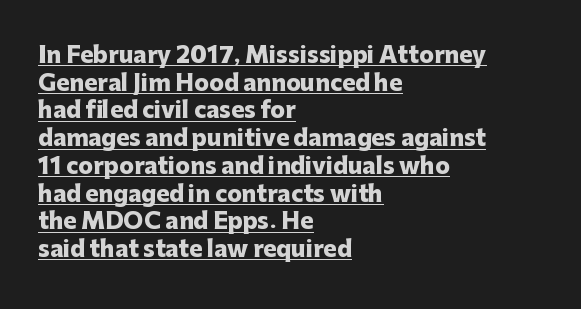
Q: Is the text bold? A: Yes.
Q: Is the text italic (slanted)? A: No, it is upright.
Q: Is the text underlined? A: Yes.
Q: How is the paragraph aligned? A: Left-aligned.
Q: Is the spacing between letters normal or unusually wide? A: Normal.
Q: Is the spacing between lines tight, normal or loose? A: Normal.
